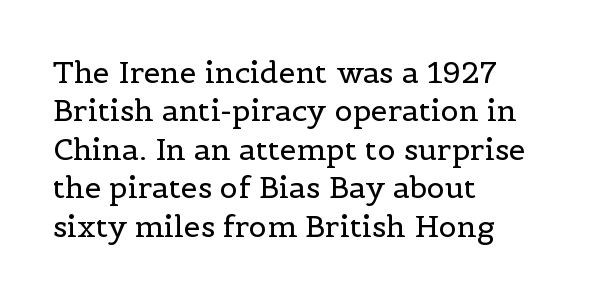
Glance below the letters and you will spot only blank space. The tracking reads as untouched default to a designer's eye. The rendering uses natural spacing where letterforms have individual widths. The compositor pushed each line to the left boundary. Font category for this specimen: serif.
